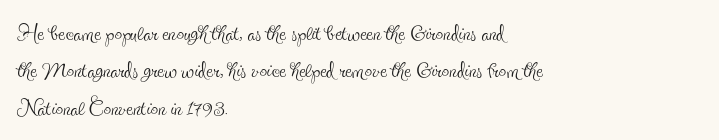
Q: Is the text bold? A: No.
Q: Is the typeface a serif or a sans-serif typeface? A: Serif.
Q: Is the text underlined? A: No.
Q: How is the paragraph aligned? A: Left-aligned.
Q: Is the spacing between letters normal or unusually wide? A: Normal.
Q: Is the spacing between lines tight, normal or loose? A: Normal.
Q: Width (condensed, normal, or wide)? A: Condensed.
Q: x-height? A: Small.
Q: Monospaced? A: No.
